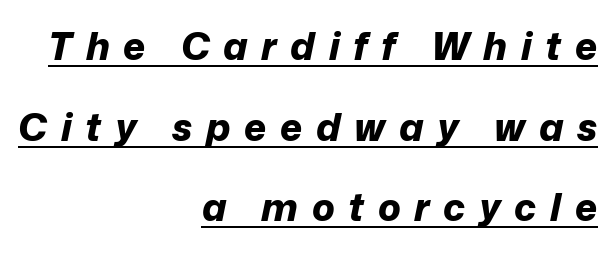
Q: Is the text bold? A: Yes.
Q: Is the text italic (slanted)? A: Yes, it leans right by about 12 degrees.
Q: Is the text underlined? A: Yes.
Q: How is the paragraph aligned? A: Right-aligned.
Q: Is the spacing between letters normal or unusually wide? A: Unusually wide.
Q: Is the spacing between lines tight, normal or loose? A: Loose.
Q: Width (condensed, normal, or wide)? A: Normal.
Q: Stroke contrast? A: Low.
Q: x-height? A: Medium.
Q: Monospaced? A: No.
